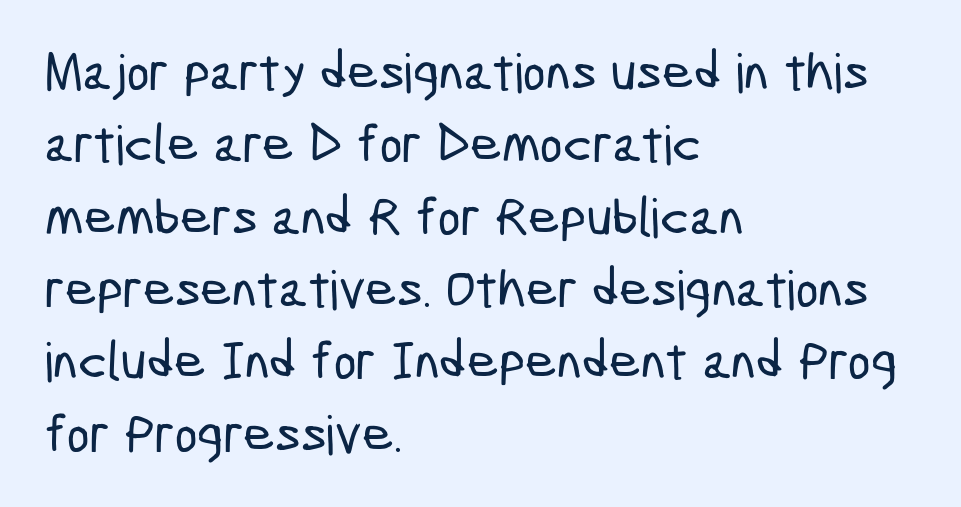
Q: Is the typeface a serif or a sans-serif typeface? A: Sans-serif.
Q: Is the text underlined? A: No.
Q: How is the paragraph aligned? A: Left-aligned.
Q: Is the spacing between letters normal or unusually wide? A: Normal.
Q: Is the spacing between lines tight, normal or loose? A: Normal.
Q: Width (condensed, normal, or wide)? A: Condensed.
Q: Stroke contrast? A: Low.
Q: x-height? A: Medium.
Q: Monospaced? A: No.
